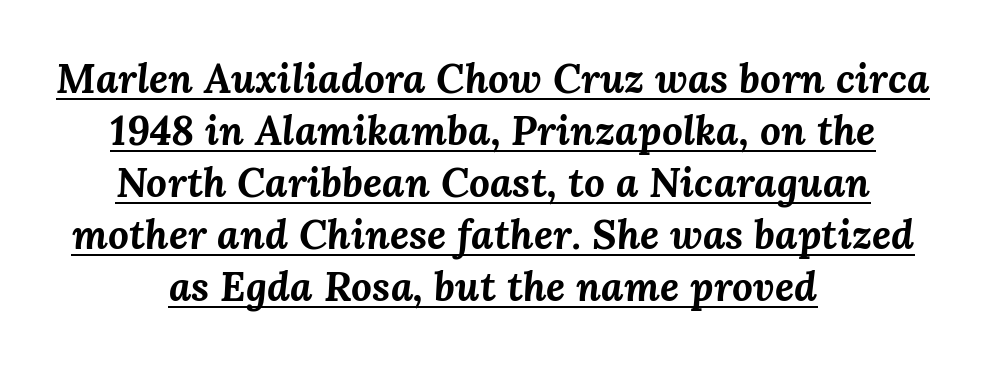
The image shows 41 px bold type, italic (leaning right); set centered, normal line spacing (1.27x), normal letter spacing, underlined; medium stroke contrast and a medium x-height.
